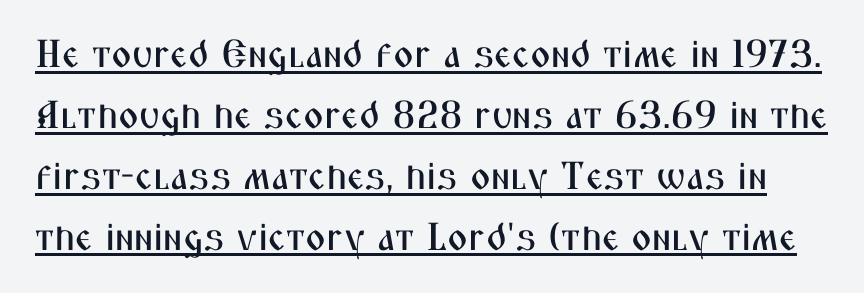
The image shows 39 px condensed sans-serif type, upright; set normal line spacing (1.56x), normal letter spacing, underlined; medium stroke contrast and a medium x-height.
